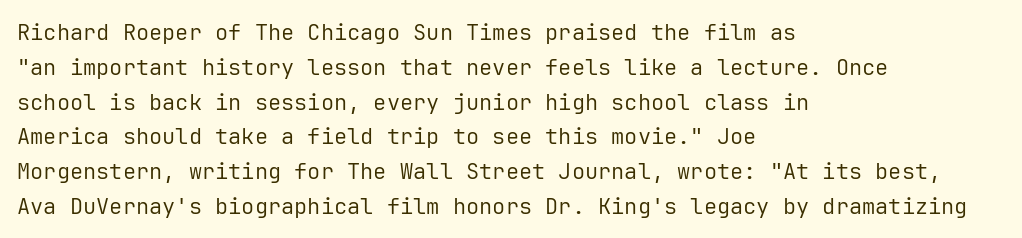
{"italic": "no", "bold": "no", "underline": "no", "align": "left", "line_spacing": "normal", "line_spacing_ratio": 1.58, "letter_spacing": "normal", "letter_spacing_em": 0.0, "glyph_px": 22}
